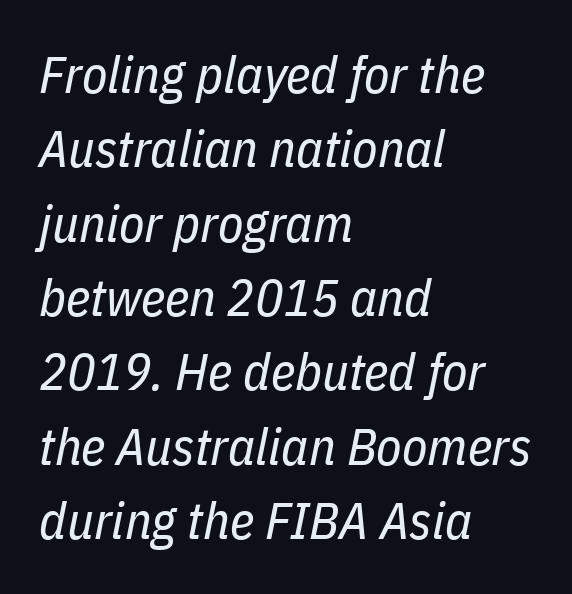
The image shows 52 px regular-weight, condensed type, italic (leaning right); set left-aligned, normal line spacing (1.43x), normal letter spacing, not underlined; low stroke contrast and a medium x-height.
